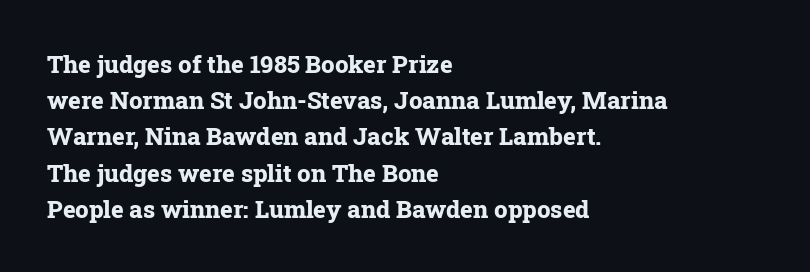
Q: Is the text bold? A: Yes.
Q: Is the text italic (slanted)? A: No, it is upright.
Q: Is the text underlined? A: No.
Q: How is the paragraph aligned? A: Left-aligned.
Q: Is the spacing between letters normal or unusually wide? A: Normal.
Q: Is the spacing between lines tight, normal or loose? A: Normal.
